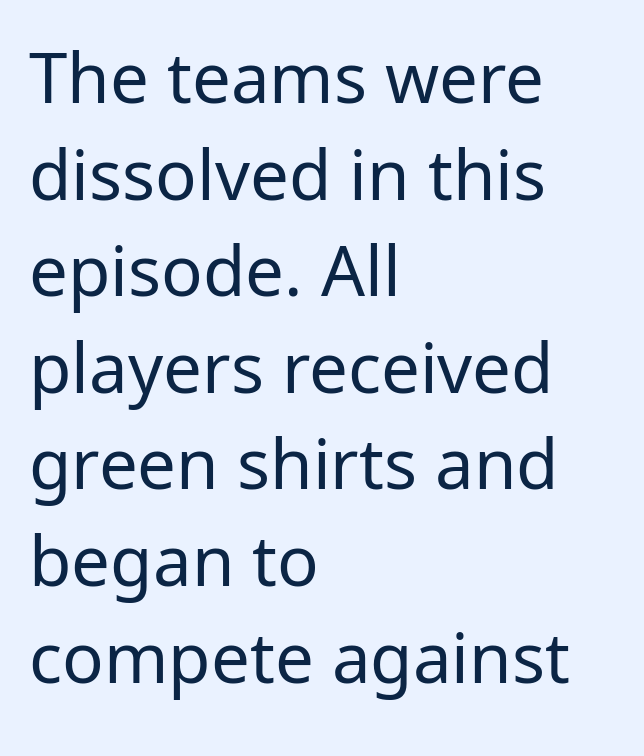
Q: Is the text bold? A: No.
Q: Is the text italic (slanted)? A: No, it is upright.
Q: Is the typeface a serif or a sans-serif typeface? A: Sans-serif.
Q: Is the text underlined? A: No.
Q: How is the paragraph aligned? A: Left-aligned.
Q: Is the spacing between letters normal or unusually wide? A: Normal.
Q: Is the spacing between lines tight, normal or loose? A: Normal.
Q: Width (condensed, normal, or wide)? A: Normal.
Q: Stroke contrast? A: Low.
Q: x-height? A: Medium.
Q: Monospaced? A: No.
